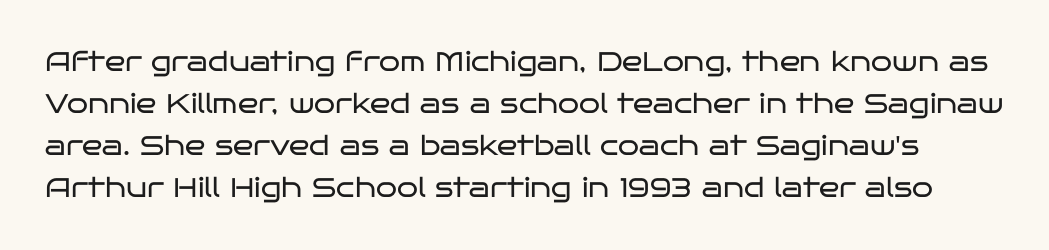
The words here are not underlined. No heavy texture on the line: the type isn't bold. Interline gaps are of average width in this sample. No extra tracking has been applied to these lines.
